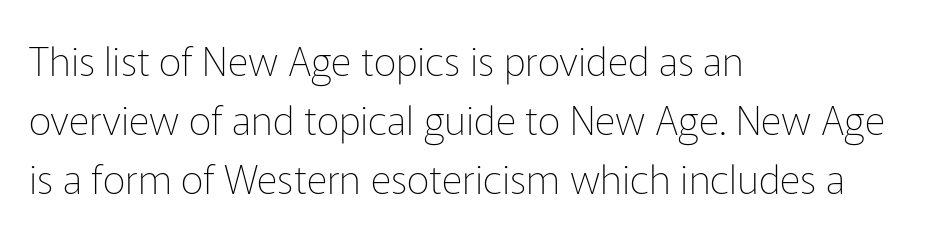
Q: Is the text bold? A: No.
Q: Is the text italic (slanted)? A: No, it is upright.
Q: Is the typeface a serif or a sans-serif typeface? A: Sans-serif.
Q: Is the text underlined? A: No.
Q: How is the paragraph aligned? A: Left-aligned.
Q: Is the spacing between letters normal or unusually wide? A: Normal.
Q: Is the spacing between lines tight, normal or loose? A: Normal.
Q: Width (condensed, normal, or wide)? A: Normal.
Q: Stroke contrast? A: Low.
Q: x-height? A: Medium.
Q: Monospaced? A: No.
